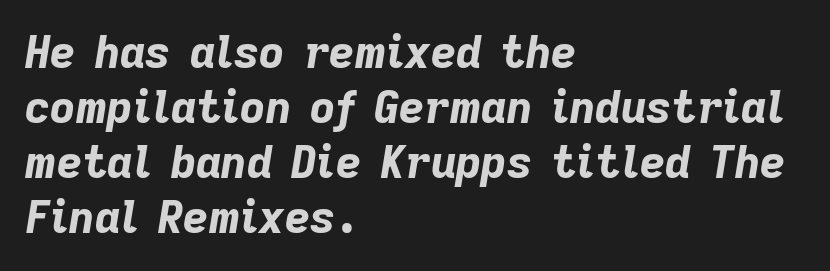
{"italic": "yes", "lean": "right", "slant_degrees": 9, "bold": "yes", "weight": "bold", "width": "normal", "stroke_contrast": "low", "x_height": "medium", "monospaced": "no", "underline": "no", "align": "left", "line_spacing": "normal", "line_spacing_ratio": 1.25, "letter_spacing": "normal", "letter_spacing_em": 0.0, "glyph_px": 44}
